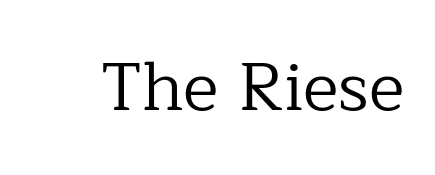
The image shows 68 px regular-weight serif type, upright; set normal letter spacing, not underlined; low stroke contrast and a medium x-height.
